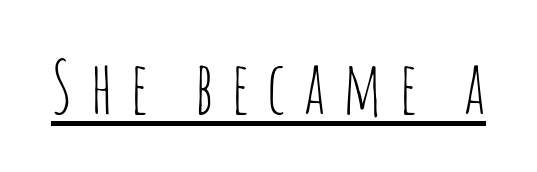
The image shows 72 px thin, condensed sans-serif type, upright; set unusually wide letter spacing (+0.23 em), underlined; low stroke contrast and a large x-height.
